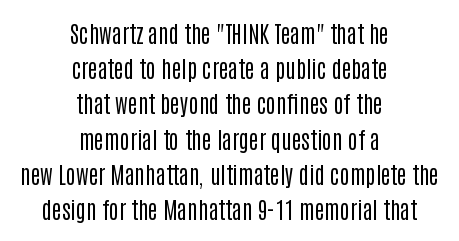
The image shows 23 px text type, upright; set centered, normal line spacing (1.53x), normal letter spacing, not underlined.
